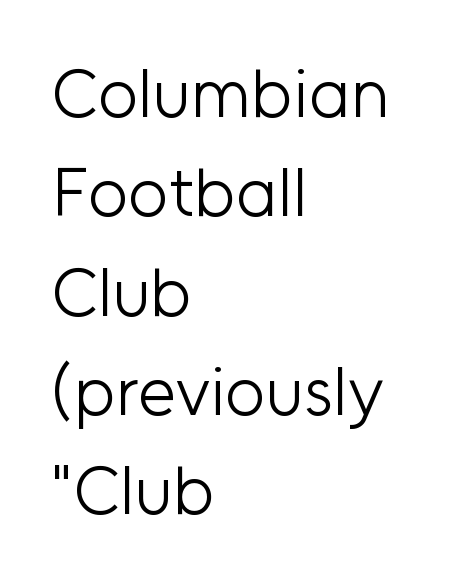
Is there much room between lines? A standard amount, neither cramped nor airy. This sample uses plain, unmodified letter spacing. The foot of each line stays bare and open. Casual observation: everything's shoved over to the left. Varying glyph widths throughout — classic text-font behaviour. Characters remain perfectly vertical along every line.
